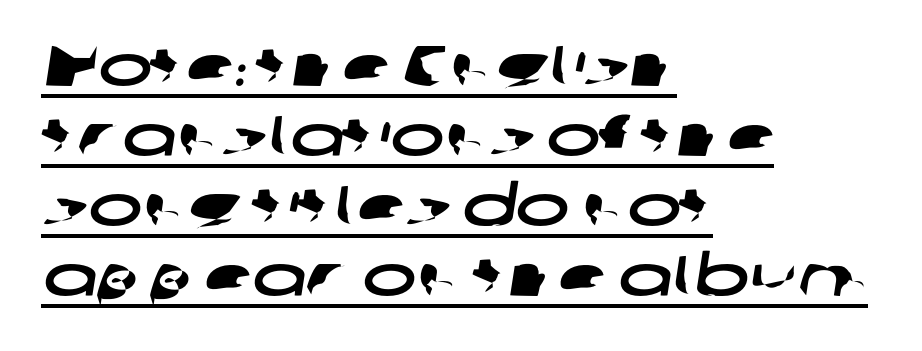
{"serif": "no", "width": "wide", "stroke_contrast": "low", "x_height": "medium", "monospaced": "no", "underline": "yes", "align": "left", "line_spacing_ratio": 1.23, "letter_spacing": "normal", "letter_spacing_em": 0.0, "glyph_px": 57}
